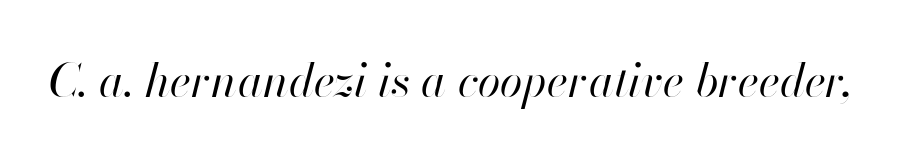
Unbolded letterforms with no extra heft. The passage shown is not underscored anywhere. The passage shown is typed in a proportional face where columns would drift. Characters are canted at an angle relative to the baseline's perpendicular. The gaps between neighbouring characters are ordinary and unremarkable.
